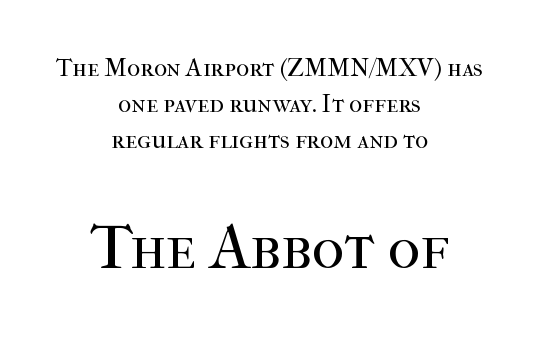
The image shows 62 px regular-weight serif type, upright; set centered, normal line spacing (1.44x), normal letter spacing, not underlined; the second (bottom) block is 2.48x larger; high stroke contrast and a medium x-height.
